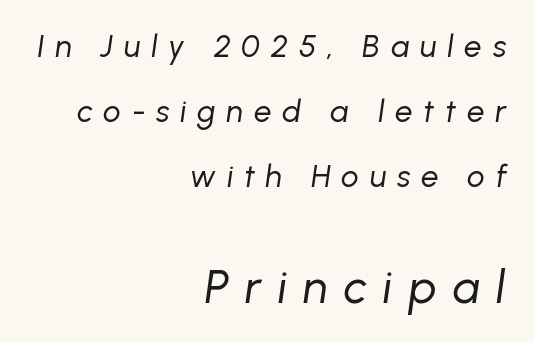
The image shows 46 px regular-weight type, italic (leaning right); set right-aligned, loose line spacing (2.1x), unusually wide letter spacing (+0.35 em), not underlined; the second (bottom) block is 1.48x larger; low stroke contrast and a medium x-height.
